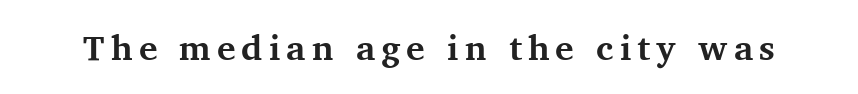
Q: Is the text bold? A: Yes.
Q: Is the text italic (slanted)? A: No, it is upright.
Q: Is the typeface a serif or a sans-serif typeface? A: Serif.
Q: Is the text underlined? A: No.
Q: Width (condensed, normal, or wide)? A: Normal.
Q: Stroke contrast? A: Medium.
Q: x-height? A: Medium.
Q: Monospaced? A: No.
